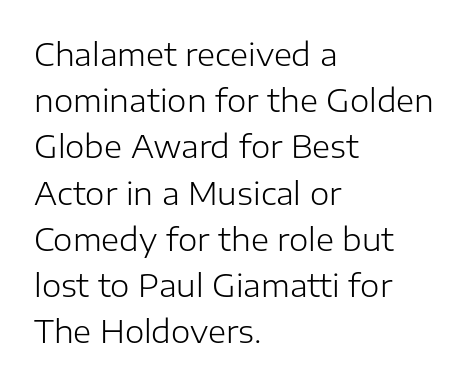
Q: Is the text bold? A: No.
Q: Is the text italic (slanted)? A: No, it is upright.
Q: Is the typeface a serif or a sans-serif typeface? A: Sans-serif.
Q: Is the text underlined? A: No.
Q: How is the paragraph aligned? A: Left-aligned.
Q: Is the spacing between letters normal or unusually wide? A: Normal.
Q: Is the spacing between lines tight, normal or loose? A: Normal.
Q: Width (condensed, normal, or wide)? A: Normal.
Q: Stroke contrast? A: Low.
Q: x-height? A: Medium.
Q: Monospaced? A: No.
